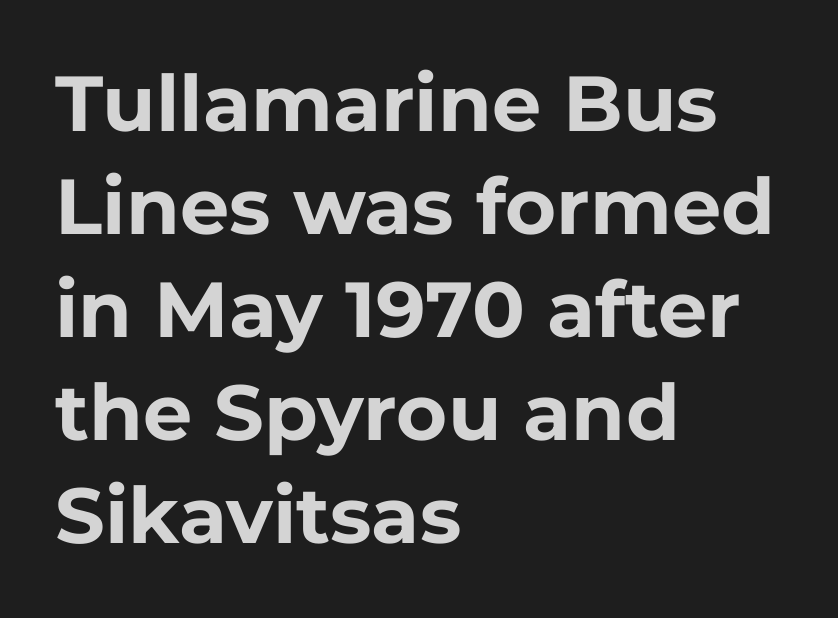
The image shows 78 px bold sans-serif type, upright; set left-aligned, normal line spacing (1.32x), normal letter spacing, not underlined; low stroke contrast and a medium x-height.
